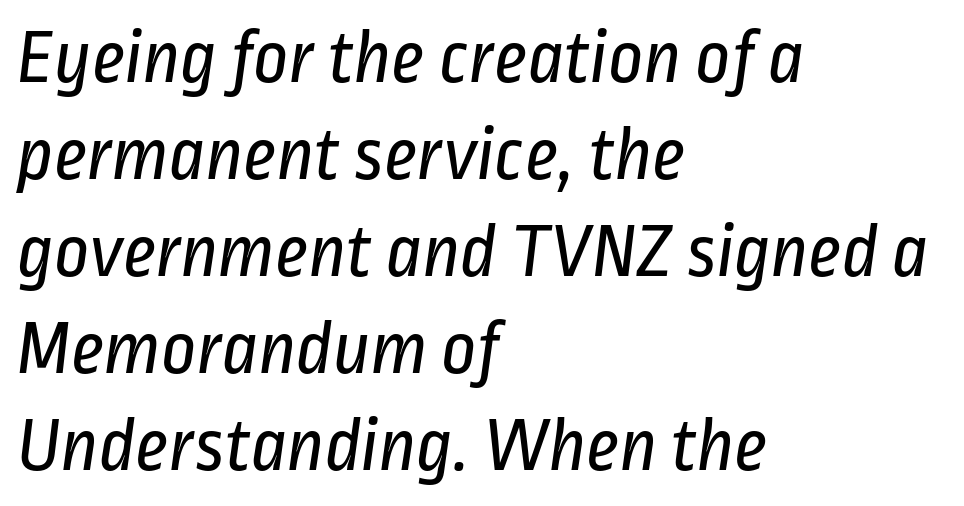
{"serif": "no", "bold": "no", "weight": "regular", "width": "condensed", "stroke_contrast": "low", "x_height": "medium", "monospaced": "no", "underline": "no", "align": "left", "line_spacing": "normal", "line_spacing_ratio": 1.26, "letter_spacing": "normal", "letter_spacing_em": 0.0, "glyph_px": 77}
